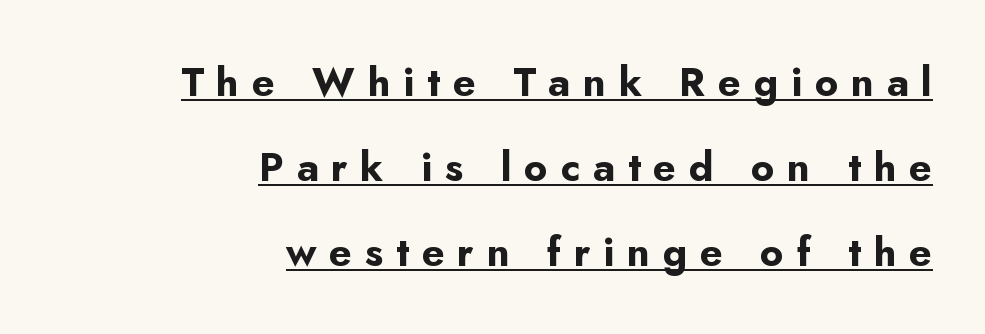
{"serif": "no", "italic": "no", "bold": "yes", "weight": "bold", "width": "normal", "stroke_contrast": "low", "x_height": "small", "monospaced": "no", "underline": "yes", "align": "right", "line_spacing": "loose", "line_spacing_ratio": 2.12, "letter_spacing": "wide", "letter_spacing_em": 0.32, "glyph_px": 40}
